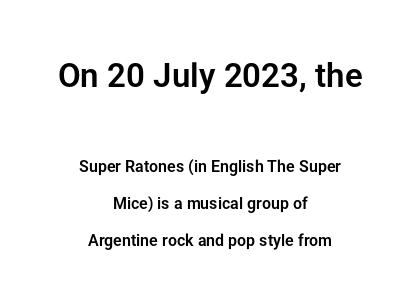
{"serif": "no", "italic": "no", "width": "normal", "stroke_contrast": "low", "x_height": "medium", "monospaced": "no", "underline": "no", "align": "center", "line_spacing": "loose", "line_spacing_ratio": 2.3, "letter_spacing": "normal", "letter_spacing_em": 0.0, "larger_block": "first", "size_ratio": 2.06, "glyph_px": 33}
